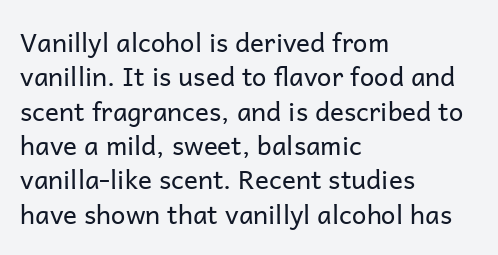
{"italic": "no", "bold": "no", "underline": "no", "align": "left", "line_spacing": "normal", "line_spacing_ratio": 1.32, "letter_spacing": "normal", "letter_spacing_em": 0.0, "glyph_px": 26}
